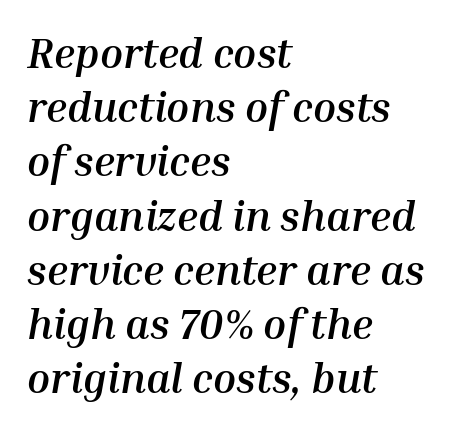
Q: Is the text bold? A: Yes.
Q: Is the text italic (slanted)? A: Yes, it leans right by about 10 degrees.
Q: Is the text underlined? A: No.
Q: How is the paragraph aligned? A: Left-aligned.
Q: Is the spacing between letters normal or unusually wide? A: Normal.
Q: Is the spacing between lines tight, normal or loose? A: Normal.
Q: Width (condensed, normal, or wide)? A: Normal.
Q: Stroke contrast? A: Medium.
Q: x-height? A: Medium.
Q: Monospaced? A: No.
